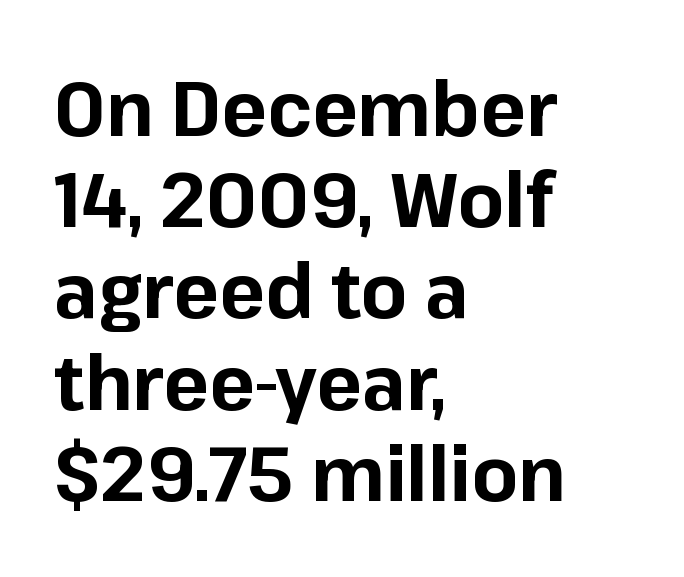
{"serif": "no", "italic": "no", "bold": "yes", "weight": "bold", "width": "normal", "stroke_contrast": "low", "x_height": "medium", "monospaced": "no", "underline": "no", "align": "left", "line_spacing_ratio": 1.2, "letter_spacing": "normal", "letter_spacing_em": 0.0, "glyph_px": 76}
